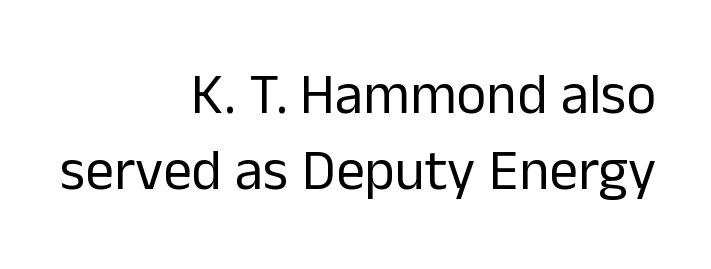
The image shows 57 px regular-weight sans-serif type, upright; set right-aligned, normal line spacing (1.34x), normal letter spacing, not underlined; low stroke contrast and a medium x-height.
